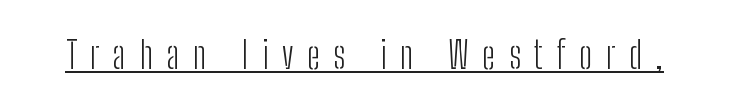
Weight: not bold — regular or lighter. Serifs: no, the terminals of the letterforms are clean. Vertical strokes here are truly vertical. Is this a fixed-width face? No — the glyphs have proportional, varying widths. Here the glyphs are tracked loosely, breaking word shapes into spaced letters. The specimen includes a rule beneath the text block's lines.
